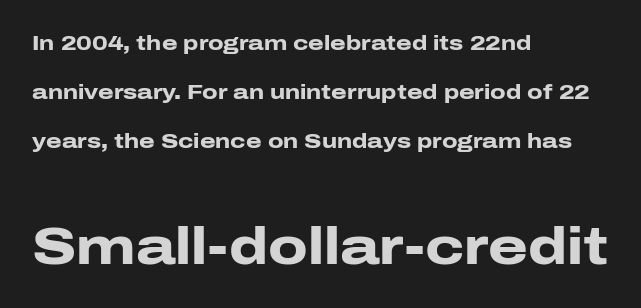
Typesetter's note: full bold, strokes at maximum text heaviness. The line-height multiplier appears high, well above default. Grotesque or geometric, the face here clearly has no serifs. Notice how the stems are strictly vertical — no italics here. The letters advance in unequal steps, a hallmark of proportional type. The foot of each line stays bare and open.
